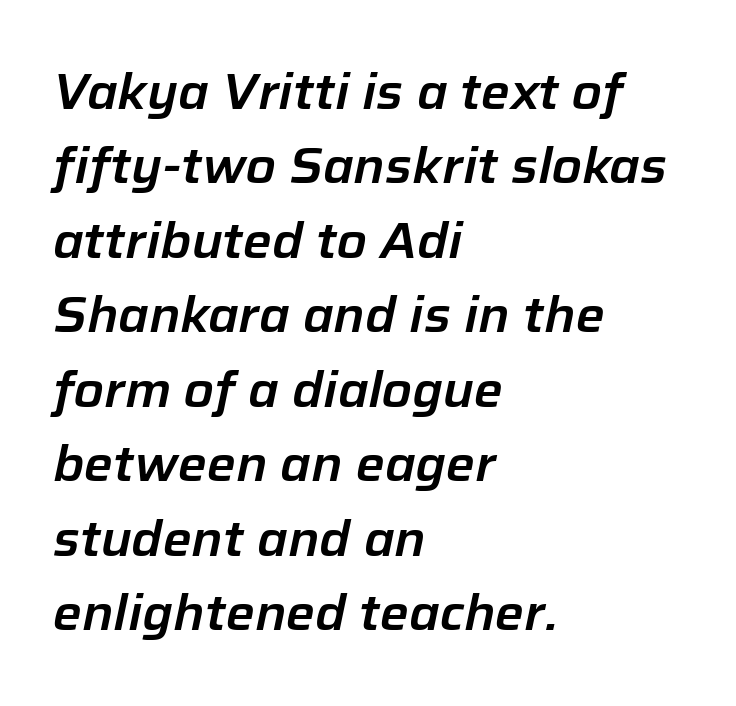
In CSS terms this would be text-align: left. Letter spacing: default. Think of a printed novel: that variable character pitch is what you see here. Baseline-to-baseline distance is the conventional proportion of letter height. An italicized treatment has been applied to the whole sample.
